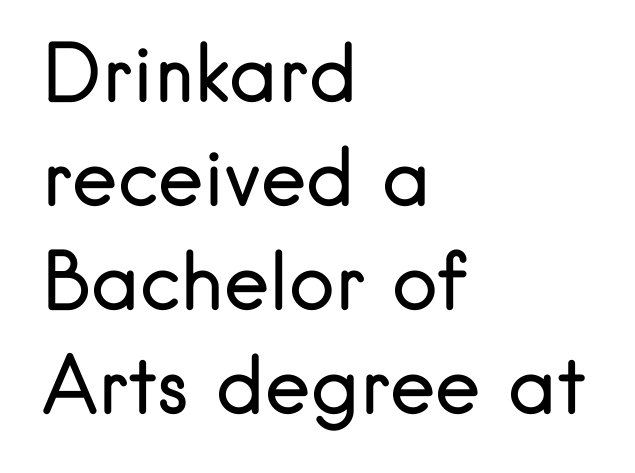
The image shows 77 px regular-weight sans-serif type, upright; set left-aligned, normal line spacing (1.35x), normal letter spacing, not underlined; low stroke contrast and a small x-height.
